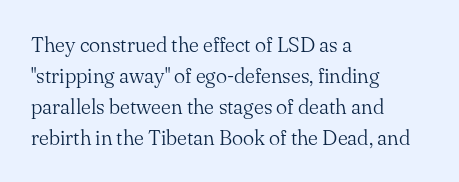
The image shows 21 px text type, upright; set left-aligned, normal line spacing (1.47x), normal letter spacing, not underlined.
